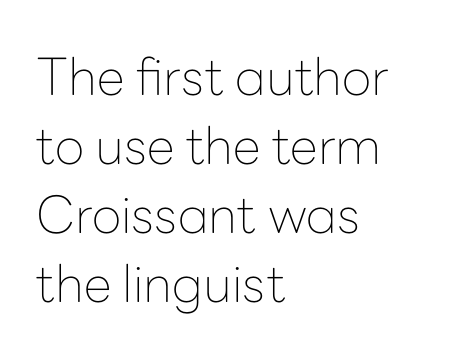
{"serif": "no", "italic": "no", "bold": "no", "weight": "thin", "width": "normal", "stroke_contrast": "low", "x_height": "medium", "monospaced": "no", "underline": "no", "align": "left", "line_spacing": "normal", "line_spacing_ratio": 1.35, "letter_spacing": "normal", "letter_spacing_em": 0.0, "glyph_px": 51}
